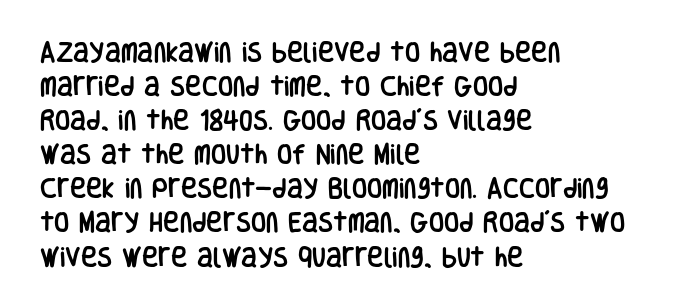
Students, observe: this is what conventionally led text looks like. This sample uses an upright cut, with every glyph sitting square on the baseline. A clean baseline with only descenders dipping below it. Each word holds together tightly as a unit, with standard inter-letter gaps.
